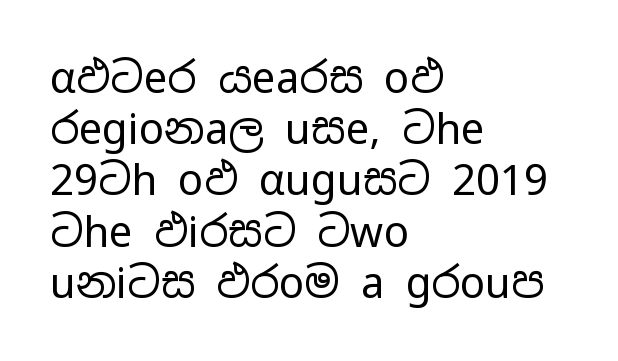
The image shows 42 px regular-weight, wide sans-serif type, upright; set left-aligned, line spacing 1.22x, normal letter spacing, not underlined; low stroke contrast and a medium x-height.
